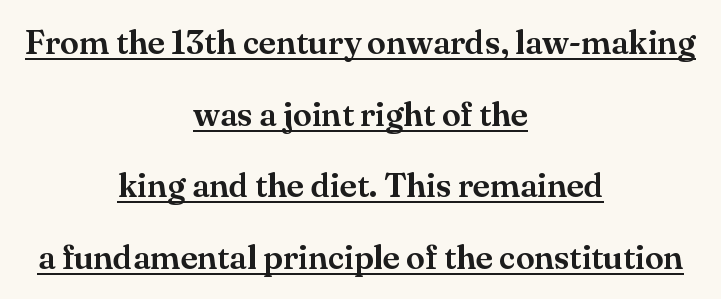
Honestly, the underline is the first thing you notice here. Character widths vary here, with narrow letters taking less room than wide ones. The passage shown has conventional tracking throughout. These lines stand farther apart than default settings would place them.
